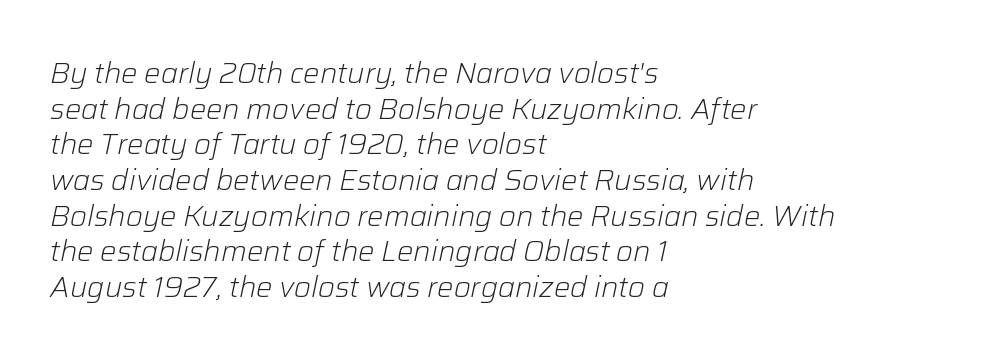
The image shows 29 px light type, italic (leaning right); set left-aligned, line spacing 1.23x, normal letter spacing, not underlined; low stroke contrast and a medium x-height.
